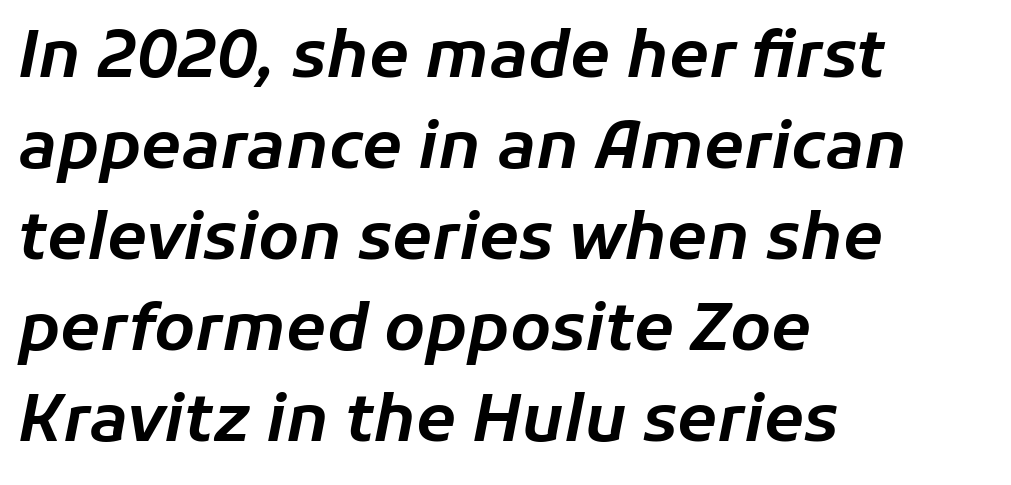
Q: Is the text italic (slanted)? A: Yes, it leans right by about 11 degrees.
Q: Is the text underlined? A: No.
Q: How is the paragraph aligned? A: Left-aligned.
Q: Is the spacing between letters normal or unusually wide? A: Normal.
Q: Is the spacing between lines tight, normal or loose? A: Normal.
Q: Width (condensed, normal, or wide)? A: Normal.
Q: Stroke contrast? A: Low.
Q: x-height? A: Medium.
Q: Monospaced? A: No.
